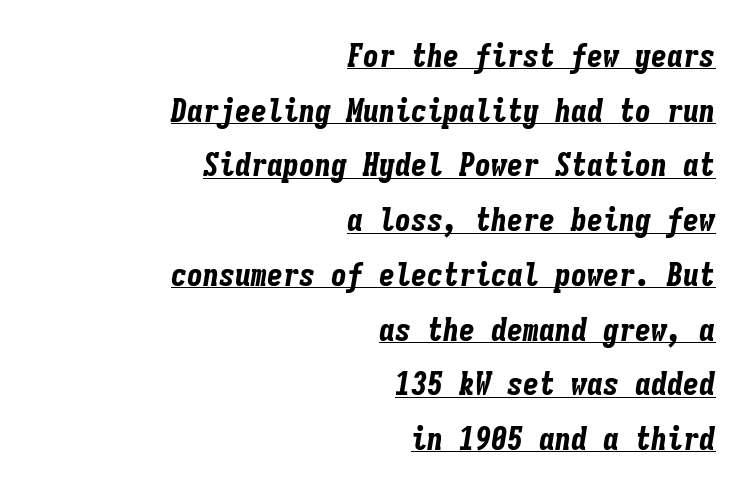
{"italic": "yes", "lean": "right", "slant_degrees": 9, "bold": "yes", "weight": "bold", "width": "condensed", "stroke_contrast": "low", "x_height": "medium", "monospaced": "yes", "underline": "yes", "align": "right", "line_spacing_ratio": 1.71, "letter_spacing": "normal", "letter_spacing_em": 0.0, "glyph_px": 32}
